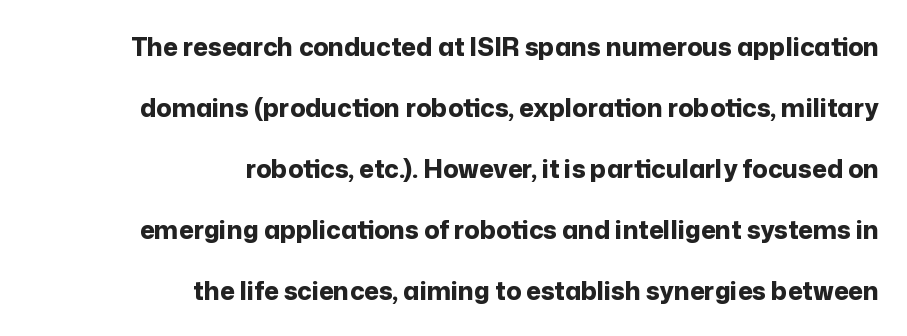
{"italic": "no", "bold": "yes", "underline": "no", "align": "right", "line_spacing": "loose", "line_spacing_ratio": 2.44, "letter_spacing": "normal", "letter_spacing_em": 0.0, "glyph_px": 25}
